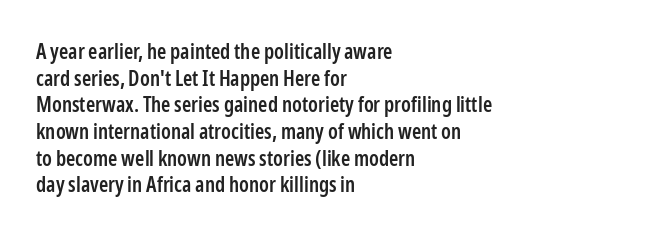
The image shows 21 px text type, upright; set left-aligned, normal line spacing (1.27x), normal letter spacing, not underlined.
